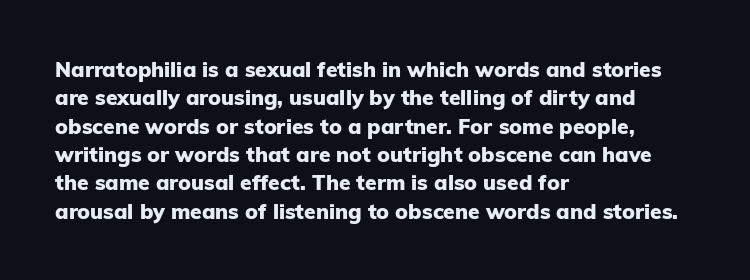
The lines in this sample share a left origin and differ only in where they stop. The block of text has a typical density, with ordinary space between rows. Posture: upright roman. The characters look thick and weighty, a clear bold. Letters rest on an invisible, unmarked baseline. There is no visible air inserted between adjacent glyphs.
